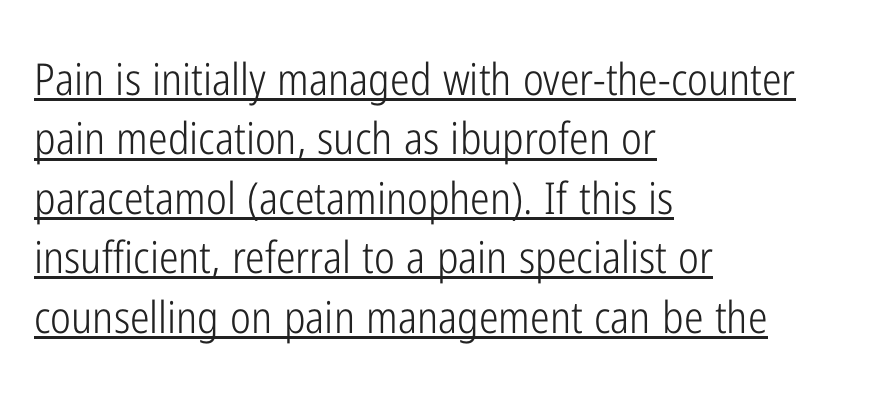
The glyphs in this specimen are sans serif. The passage shown is typed in a proportional face where columns would drift. Ascenders rise straight up at ninety degrees. The font is comparable to plain body text, perhaps lighter. Teacher's note: observe the even left margin — that is flush-left alignment. Observe the ordinary spacing: letters are neighbours, not strangers.
